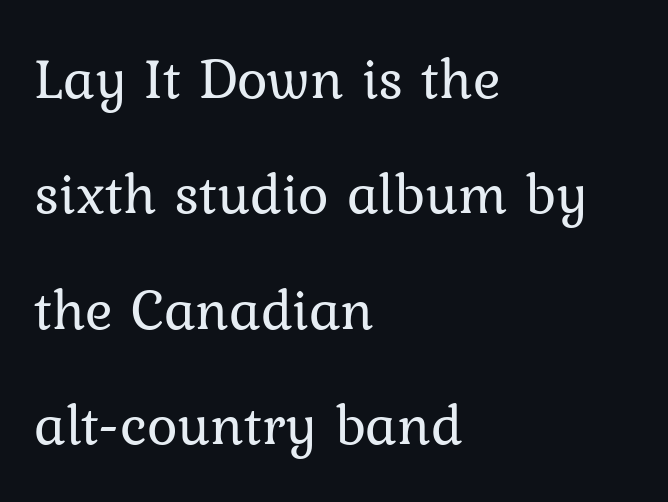
Q: Is the text bold? A: No.
Q: Is the text italic (slanted)? A: No, it is upright.
Q: Is the typeface a serif or a sans-serif typeface? A: Serif.
Q: Is the text underlined? A: No.
Q: How is the paragraph aligned? A: Left-aligned.
Q: Is the spacing between letters normal or unusually wide? A: Normal.
Q: Is the spacing between lines tight, normal or loose? A: Loose.
Q: Width (condensed, normal, or wide)? A: Normal.
Q: Stroke contrast? A: Low.
Q: x-height? A: Medium.
Q: Monospaced? A: No.
